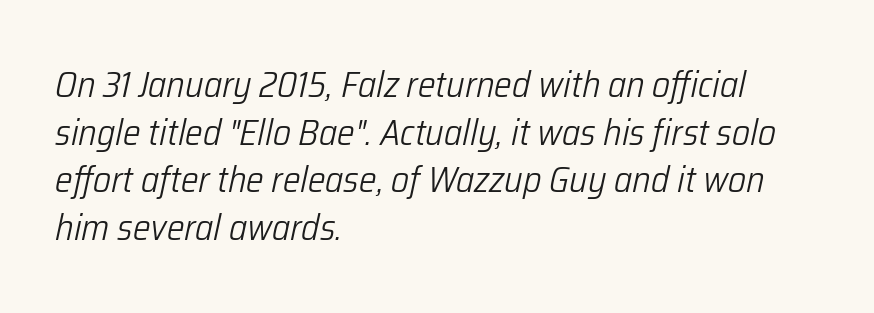
Each row of text sits above clean, open space. The passage shown stacks its lines at a standard gap. In CSS terms this would be text-align: left. Is this a fixed-width face? No — the glyphs have proportional, varying widths. Italic? Definitely — the glyphs are oblique.
